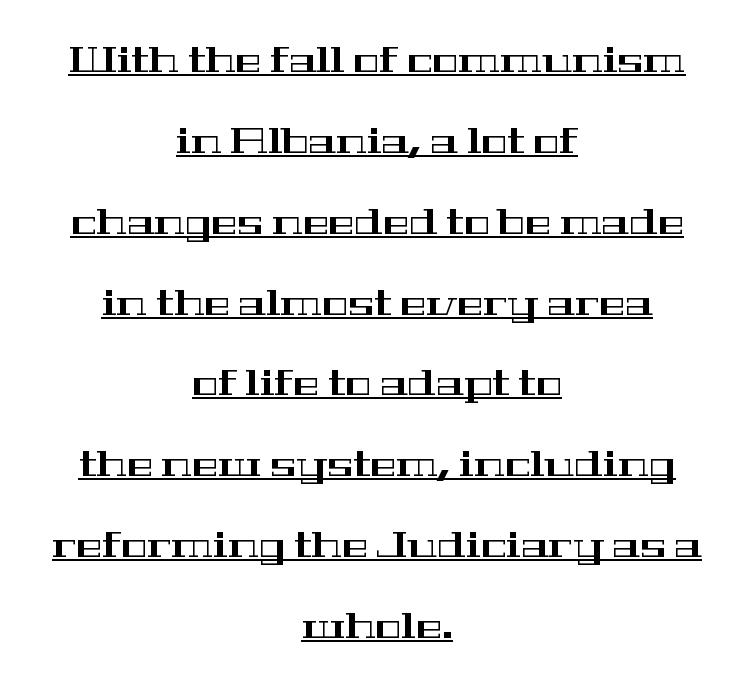
Looks like regular typesetting: each glyph gets only the width it needs. Honestly, the rows look like they've been pulled way apart. The axis of the letterforms is exactly vertical. The designer went with a serif here, giving each stem small feet. Somebody hit Ctrl+U on this one — the words are underlined.
